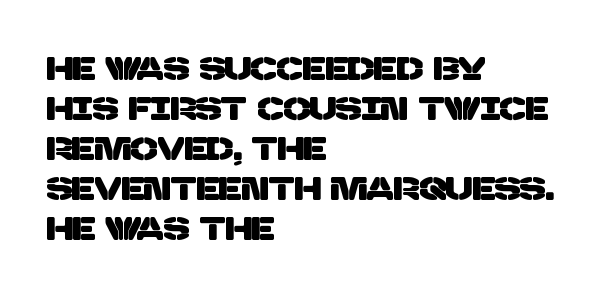
Q: Is the typeface a serif or a sans-serif typeface? A: Sans-serif.
Q: Is the text underlined? A: No.
Q: How is the paragraph aligned? A: Left-aligned.
Q: Is the spacing between letters normal or unusually wide? A: Normal.
Q: Is the spacing between lines tight, normal or loose? A: Normal.
Q: Width (condensed, normal, or wide)? A: Normal.
Q: Stroke contrast? A: Low.
Q: x-height? A: Large.
Q: Monospaced? A: No.
